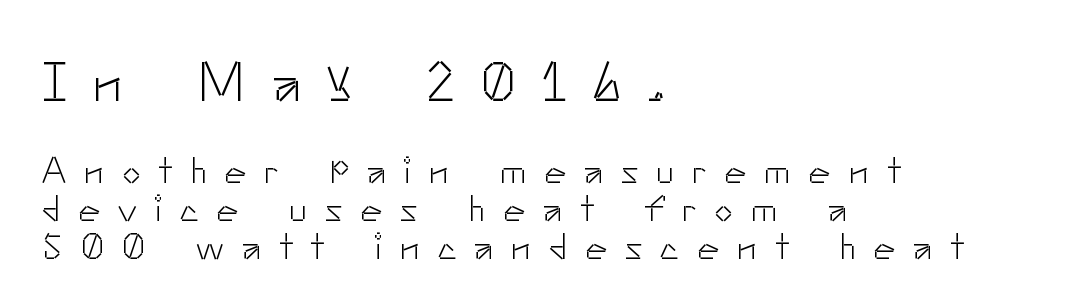
{"serif": "no", "italic": "no", "bold": "no", "weight": "light", "width": "normal", "stroke_contrast": "low", "x_height": "small", "monospaced": "no", "underline": "no", "align": "left", "line_spacing": "tight", "line_spacing_ratio": 1.03, "letter_spacing": "wide", "letter_spacing_em": 0.48, "larger_block": "first", "size_ratio": 1.49, "glyph_px": 55}
